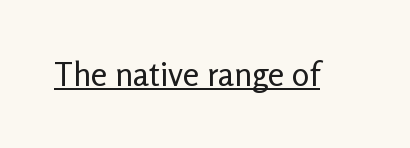
The image shows 33 px regular-weight sans-serif type, upright; set normal letter spacing, underlined; low stroke contrast and a medium x-height.
